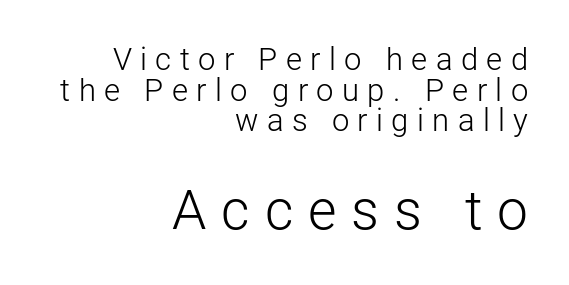
{"serif": "no", "italic": "no", "bold": "no", "weight": "light", "width": "normal", "stroke_contrast": "low", "x_height": "medium", "monospaced": "no", "underline": "no", "align": "right", "line_spacing": "tight", "line_spacing_ratio": 0.99, "letter_spacing": "wide", "letter_spacing_em": 0.27, "larger_block": "second", "size_ratio": 1.77, "glyph_px": 55}
